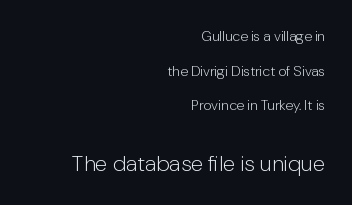
Q: Is the text bold? A: No.
Q: Is the text italic (slanted)? A: No, it is upright.
Q: Is the text underlined? A: No.
Q: How is the paragraph aligned? A: Right-aligned.
Q: Is the spacing between letters normal or unusually wide? A: Normal.
Q: Is the spacing between lines tight, normal or loose? A: Loose.
Q: Which block of text is set in a larger size, the first (top) or the second (bottom)? A: The second (bottom) one.
